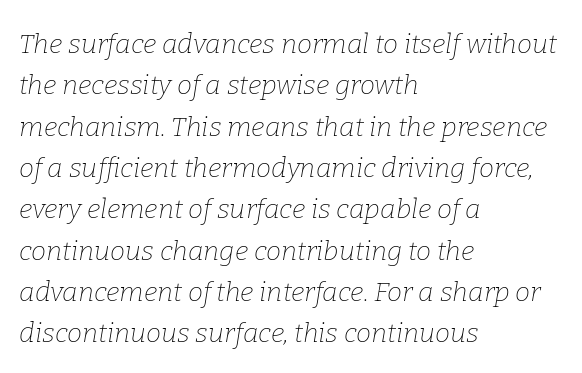
Q: Is the text bold? A: No.
Q: Is the text italic (slanted)? A: Yes, it leans right by about 9 degrees.
Q: Is the text underlined? A: No.
Q: How is the paragraph aligned? A: Left-aligned.
Q: Is the spacing between letters normal or unusually wide? A: Normal.
Q: Is the spacing between lines tight, normal or loose? A: Normal.
